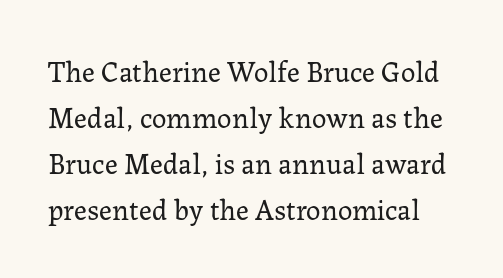
The lines sit at an ordinary, default distance from one another. This sample uses an upright cut, with every glyph sitting square on the baseline. This rendering features lettering with no underline. Observe the ordinary spacing: letters are neighbours, not strangers.
